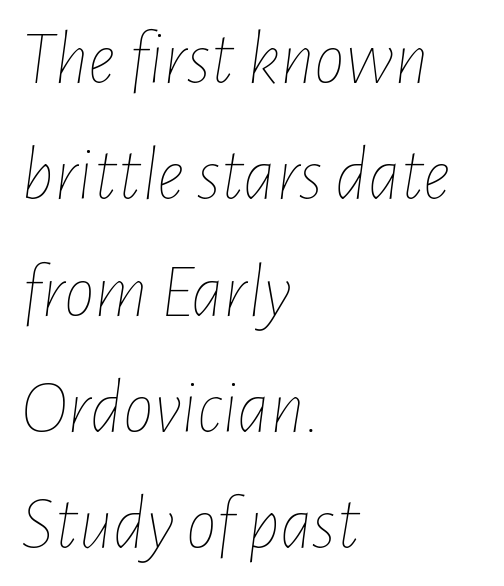
{"italic": "yes", "lean": "right", "slant_degrees": 7, "bold": "no", "weight": "thin", "width": "condensed", "stroke_contrast": "low", "x_height": "medium", "monospaced": "no", "underline": "no", "align": "left", "line_spacing": "normal", "line_spacing_ratio": 1.51, "letter_spacing": "normal", "letter_spacing_em": 0.0, "glyph_px": 77}
